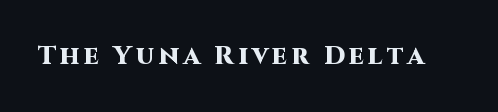
The image shows 26 px bold type, upright; set not underlined.
